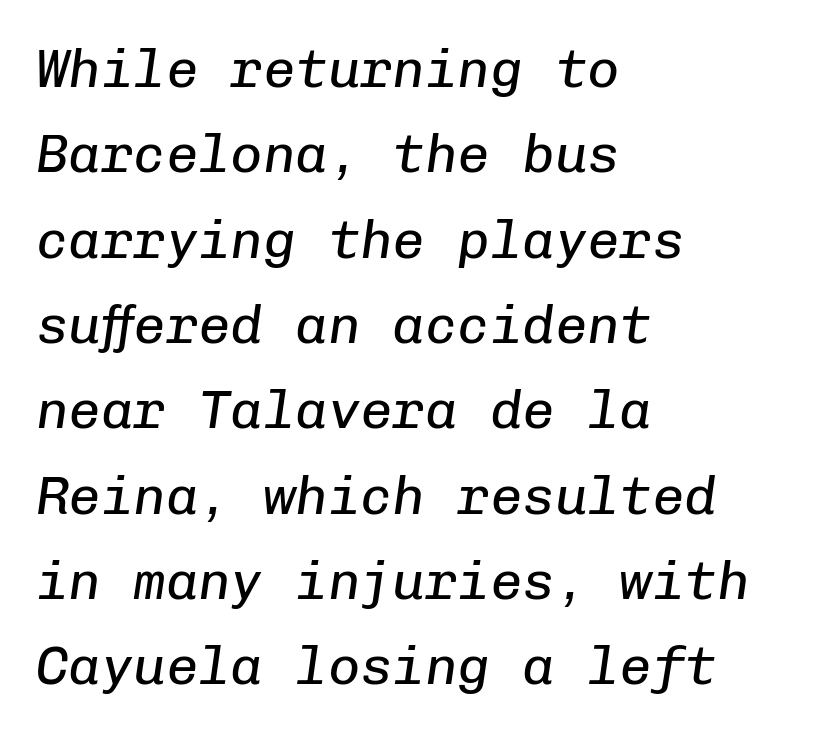
{"italic": "yes", "lean": "right", "slant_degrees": 8, "bold": "no", "weight": "regular", "width": "normal", "stroke_contrast": "low", "x_height": "medium", "monospaced": "yes", "underline": "no", "align": "left", "line_spacing": "normal", "line_spacing_ratio": 1.58, "letter_spacing": "normal", "letter_spacing_em": 0.0, "glyph_px": 54}
